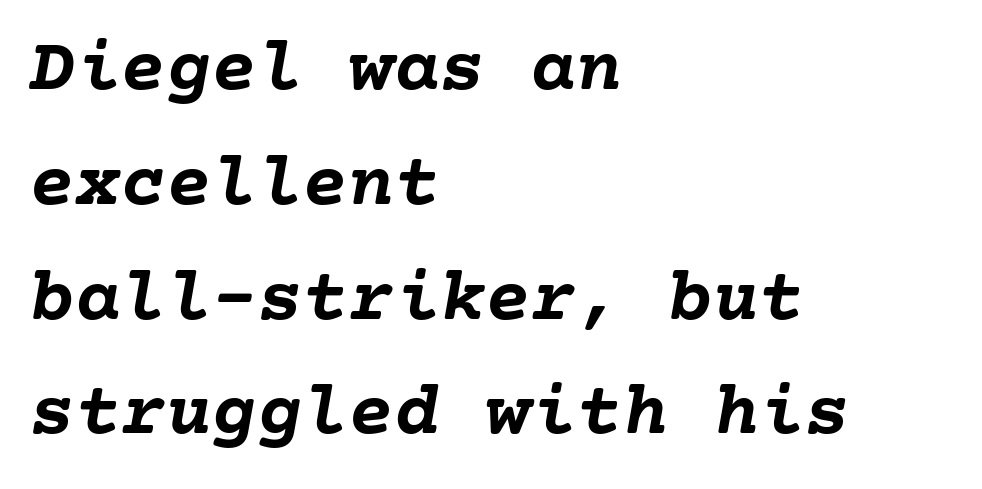
{"italic": "yes", "lean": "right", "slant_degrees": 10, "bold": "yes", "weight": "semibold", "width": "normal", "stroke_contrast": "low", "x_height": "medium", "underline": "no", "align": "left", "line_spacing": "normal", "line_spacing_ratio": 1.51, "letter_spacing": "normal", "letter_spacing_em": 0.0, "glyph_px": 76}
